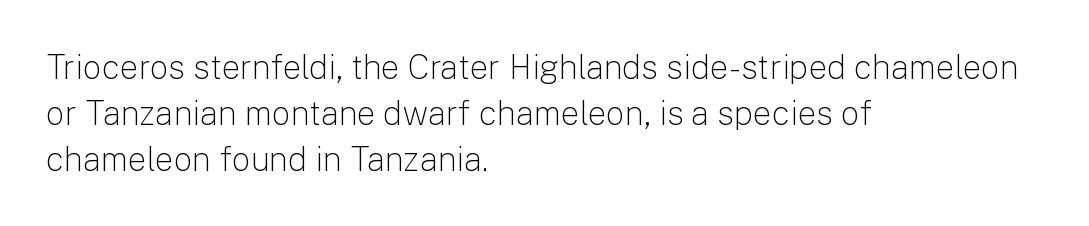
The image shows 33 px light sans-serif type, upright; set left-aligned, normal line spacing (1.4x), normal letter spacing, not underlined; low stroke contrast and a medium x-height.
